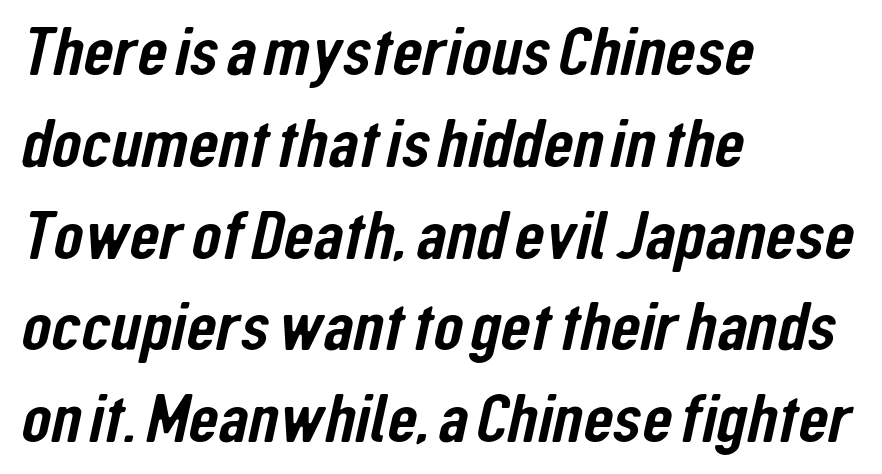
{"serif": "no", "width": "condensed", "stroke_contrast": "low", "x_height": "medium", "monospaced": "no", "underline": "no", "align": "left", "line_spacing": "normal", "line_spacing_ratio": 1.33, "letter_spacing": "normal", "letter_spacing_em": 0.0, "glyph_px": 69}
